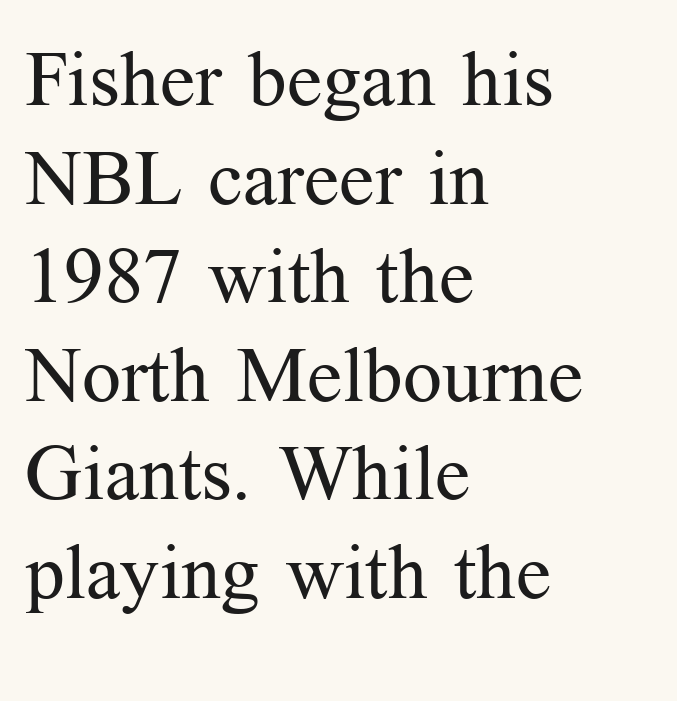
Q: Is the text bold? A: No.
Q: Is the text italic (slanted)? A: No, it is upright.
Q: Is the typeface a serif or a sans-serif typeface? A: Serif.
Q: Is the text underlined? A: No.
Q: How is the paragraph aligned? A: Left-aligned.
Q: Is the spacing between letters normal or unusually wide? A: Normal.
Q: Is the spacing between lines tight, normal or loose? A: Normal.
Q: Width (condensed, normal, or wide)? A: Normal.
Q: Stroke contrast? A: Medium.
Q: x-height? A: Medium.
Q: Monospaced? A: No.
